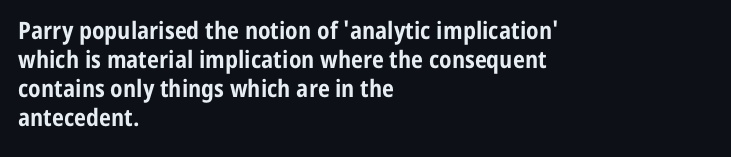
Bold? Absolutely — the strokes are thick and heavy. These lines are set flush left with a ragged right edge. Each row of text sits above clean, open space. There is no visible air inserted between adjacent glyphs. The type sits square on the baseline with zero lean.
